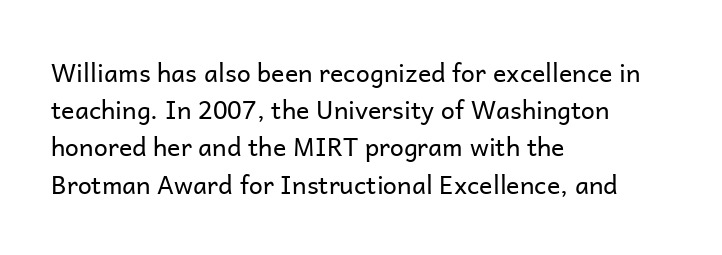
{"italic": "no", "bold": "no", "underline": "no", "align": "left", "line_spacing": "normal", "line_spacing_ratio": 1.49, "letter_spacing": "normal", "letter_spacing_em": 0.0, "glyph_px": 25}
